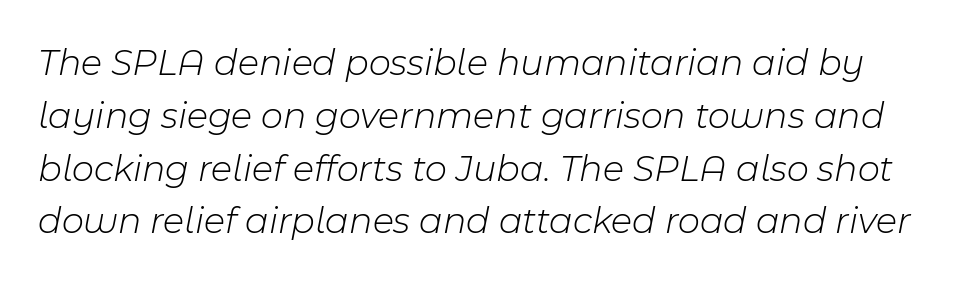
The image shows 38 px light type, italic (leaning right); set normal line spacing (1.39x), normal letter spacing, not underlined; low stroke contrast and a medium x-height.
